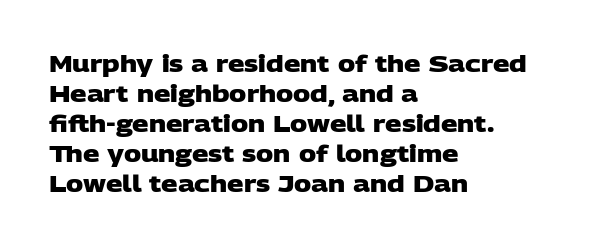
The string is rendered with underlining switched off. The vertical gap from one line to the next is medium. Where is the straight margin? On the left. Short note: letters normally spaced. These lines carry a lot of weight — the face is fully bold.
